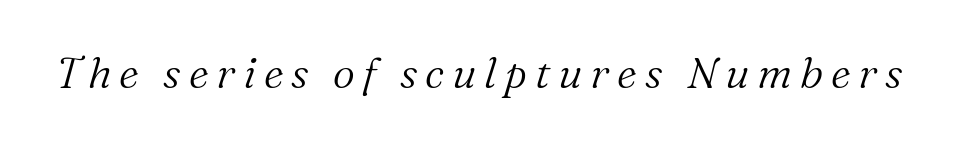
Looks like regular typesetting: each glyph gets only the width it needs. Only glyphs here, with clear space below each row. Unbolded letterforms with no extra heft. The rendering applies a slant to the glyphs. The type family on display is of the serif kind.
